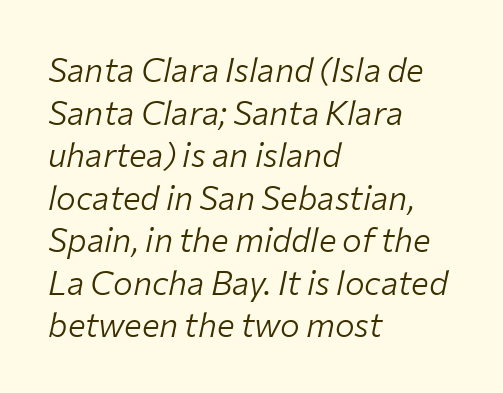
The area under the type is left untouched. Left-aligned paragraph, ragged on the right. You could call the tracking neutral — neither tight nor loose. Heaviness? Minimal to ordinary, like unemphasized prose. Here the designer chose a conventional face with non-uniform glyph widths.
